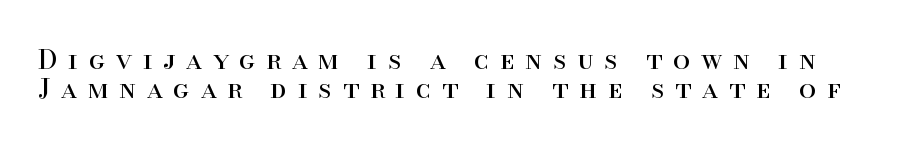
The image shows 27 px text type, upright; set tight line spacing (1.08x), unusually wide letter spacing (+0.4 em), not underlined.
